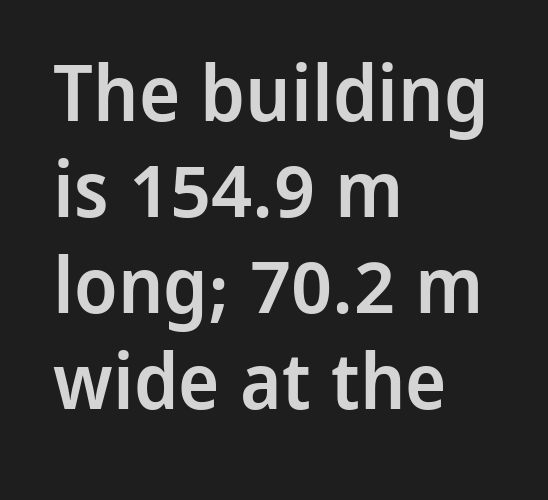
{"serif": "no", "italic": "no", "bold": "semi", "weight": "semibold", "width": "normal", "stroke_contrast": "low", "x_height": "medium", "monospaced": "no", "underline": "no", "align": "left", "line_spacing_ratio": 1.23, "letter_spacing": "normal", "letter_spacing_em": 0.0, "glyph_px": 78}
